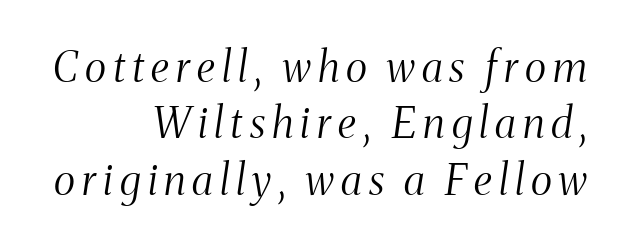
{"serif": "yes", "italic": "yes", "lean": "right", "slant_degrees": 8, "bold": "no", "weight": "light", "width": "condensed", "stroke_contrast": "medium", "x_height": "medium", "monospaced": "no", "underline": "no", "align": "right", "line_spacing": "normal", "line_spacing_ratio": 1.34, "glyph_px": 42}
